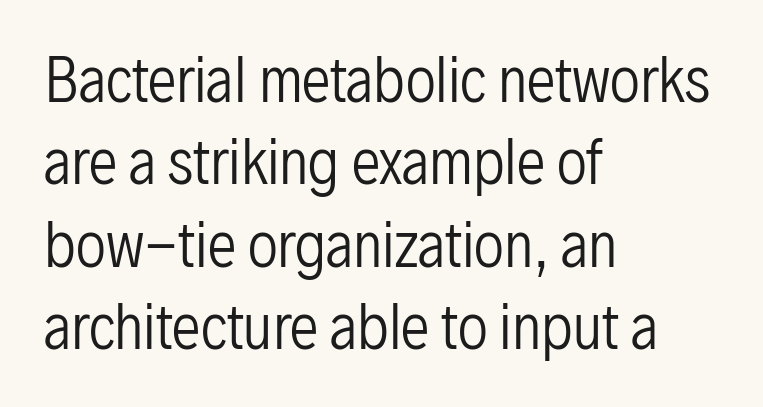
Q: Is the text bold? A: No.
Q: Is the text italic (slanted)? A: No, it is upright.
Q: Is the typeface a serif or a sans-serif typeface? A: Sans-serif.
Q: Is the text underlined? A: No.
Q: How is the paragraph aligned? A: Left-aligned.
Q: Is the spacing between letters normal or unusually wide? A: Normal.
Q: Is the spacing between lines tight, normal or loose? A: Normal.
Q: Width (condensed, normal, or wide)? A: Condensed.
Q: Stroke contrast? A: Low.
Q: x-height? A: Medium.
Q: Monospaced? A: No.
